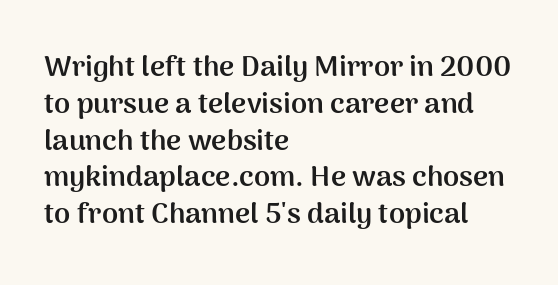
{"serif": "no", "italic": "no", "bold": "yes", "weight": "semibold", "width": "normal", "stroke_contrast": "medium", "x_height": "medium", "monospaced": "no", "underline": "no", "align": "left", "line_spacing": "normal", "line_spacing_ratio": 1.27, "letter_spacing": "normal", "letter_spacing_em": 0.0, "glyph_px": 29}
